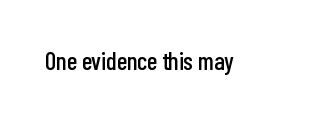
The image shows 25 px text type, upright; set normal letter spacing, not underlined.
